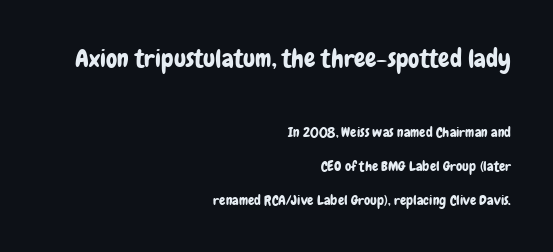
Q: Is the text italic (slanted)? A: No, it is upright.
Q: Is the text underlined? A: No.
Q: How is the paragraph aligned? A: Right-aligned.
Q: Is the spacing between letters normal or unusually wide? A: Normal.
Q: Is the spacing between lines tight, normal or loose? A: Loose.
Q: Which block of text is set in a larger size, the first (top) or the second (bottom)? A: The first (top) one.
